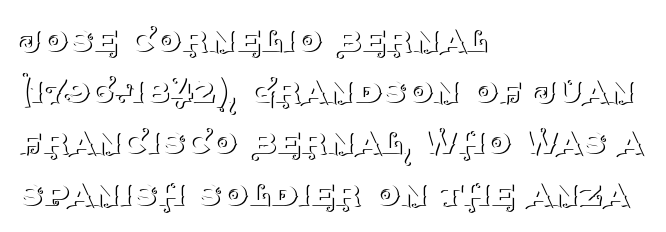
The image shows 42 px thin serif type, upright; set left-aligned, line spacing 1.22x, normal letter spacing, not underlined; medium stroke contrast and a large x-height.
